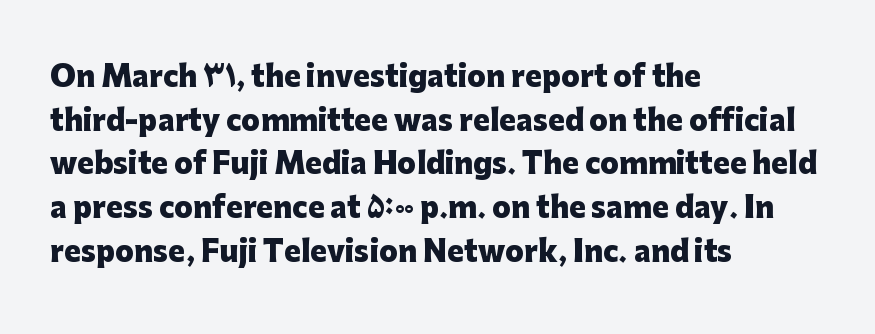
Style check: upright. Is this a fixed-width face? No — the glyphs have proportional, varying widths. These lines are set flush left with a ragged right edge. The space beneath each line is pristine and unruled. Set as a true bold cut, around the 700 mark.
